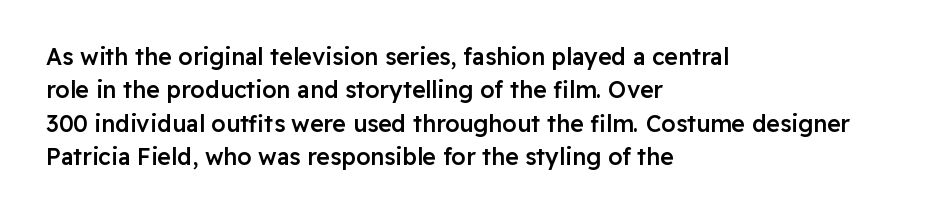
The line-height multiplier appears to be the usual default. The type is set solid horizontally, with unmodified tracking. This rendering uses left alignment, leaving the right contour irregular. Posture: vertical. Underlining? Definitely not there. The sample has been set in demibold, a notch under bold.
